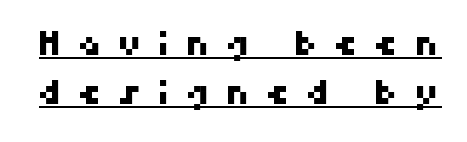
Glance below the letters and you will spot a drawn line. The letters are spread apart with noticeably loose tracking. Note the varied advance widths — an 'i' is clearly narrower than an 'm'. A typesetter would label this face a sans.
